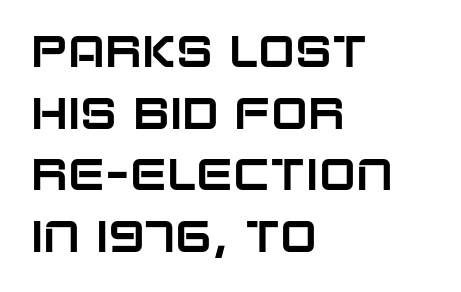
{"serif": "no", "italic": "no", "width": "normal", "stroke_contrast": "low", "x_height": "large", "monospaced": "no", "underline": "no", "align": "left", "line_spacing": "normal", "line_spacing_ratio": 1.4, "letter_spacing": "normal", "letter_spacing_em": 0.0, "glyph_px": 44}
